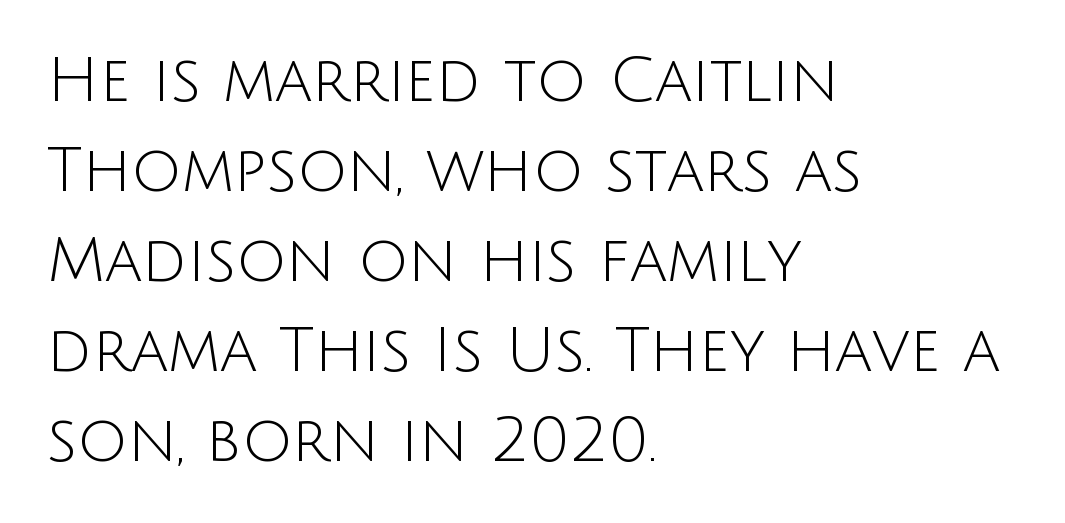
The image shows 62 px light sans-serif type, upright; set left-aligned, normal line spacing (1.45x), normal letter spacing, not underlined; low stroke contrast and a large x-height.
